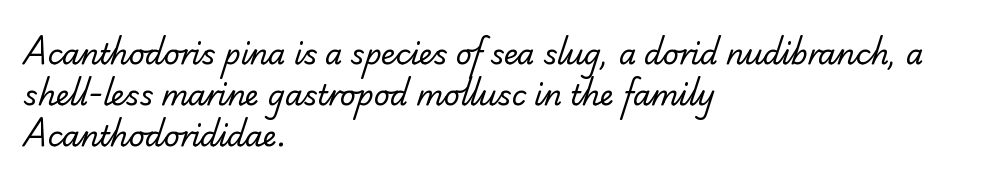
The image shows 28 px regular-weight serif type; set left-aligned, normal line spacing (1.47x), normal letter spacing, not underlined; low stroke contrast and a small x-height.
